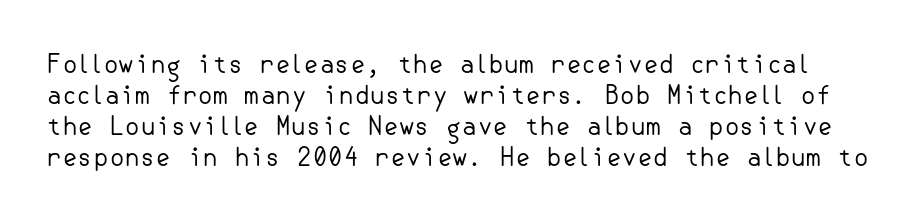
Anything drawn beneath the words? Only blank space. Letter spacing: default. A light-to-regular cut is what we see here. Posture: upright roman.
